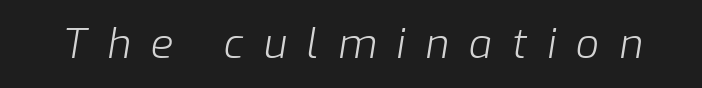
The image shows 41 px light type, italic (leaning right); set unusually wide letter spacing (+0.49 em), not underlined; low stroke contrast and a medium x-height.
